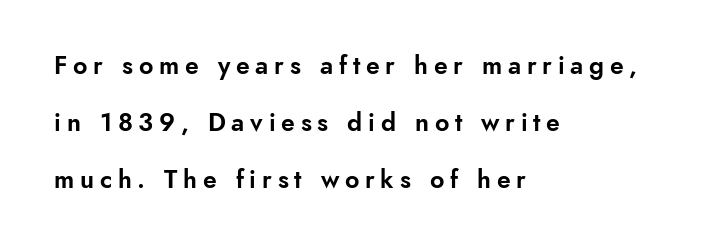
{"italic": "no", "underline": "no", "align": "left", "line_spacing": "loose", "line_spacing_ratio": 2.28, "letter_spacing": "wide", "letter_spacing_em": 0.23, "glyph_px": 25}
